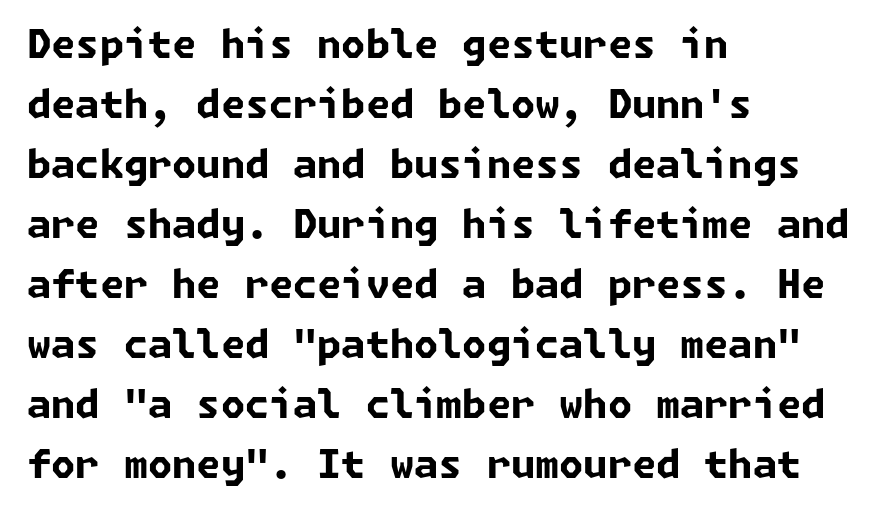
{"serif": "no", "bold": "yes", "weight": "bold", "width": "normal", "stroke_contrast": "low", "x_height": "medium", "underline": "no", "align": "left", "line_spacing": "normal", "line_spacing_ratio": 1.54, "letter_spacing": "normal", "letter_spacing_em": 0.0, "glyph_px": 39}
